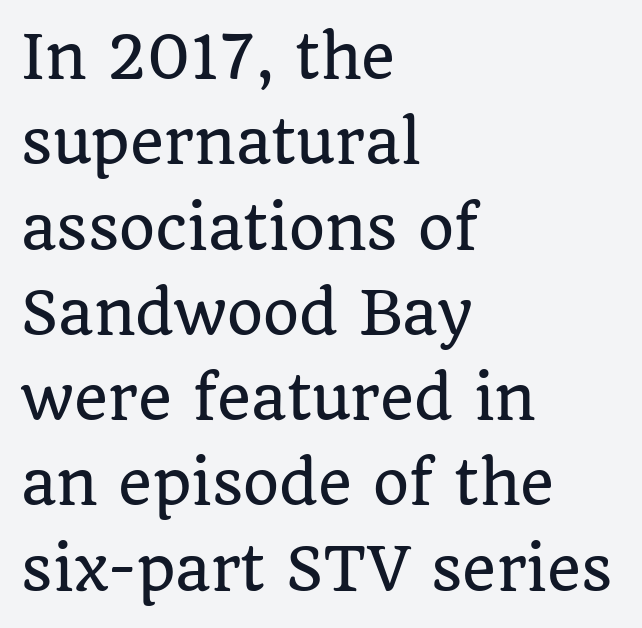
Whoever set this chose a conventional vertical rhythm. Is this a sans? No — the strokes have serifs. Typeset ragged right — the left edge is the straight one. You could call the tracking neutral — neither tight nor loose. These lines were composed using upright roman letters. These lines are rendered in a variable-pitch font.
